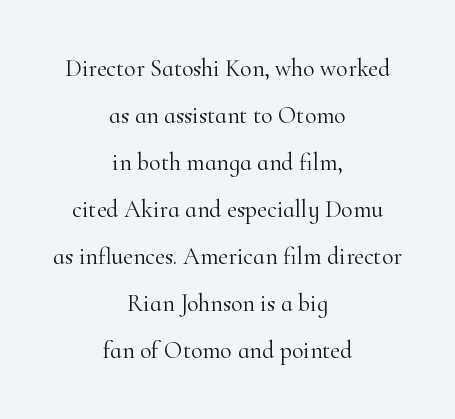
Q: Is the text bold? A: No.
Q: Is the text italic (slanted)? A: No, it is upright.
Q: Is the text underlined? A: No.
Q: How is the paragraph aligned? A: Centered.
Q: Is the spacing between letters normal or unusually wide? A: Normal.
Q: Is the spacing between lines tight, normal or loose? A: Loose.
